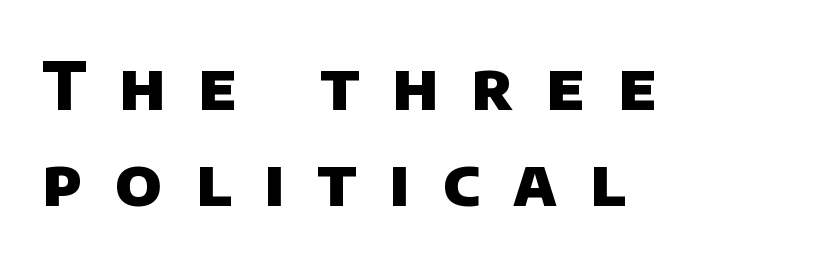
The image shows 66 px heavy sans-serif type; set left-aligned, normal line spacing (1.46x), unusually wide letter spacing (+0.5 em), not underlined; low stroke contrast and a large x-height.
